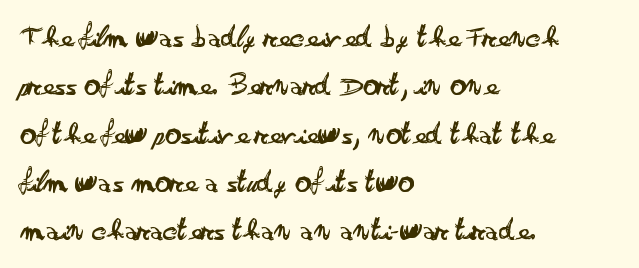
This is the regular roman posture of the typeface. Leading matches the norm, producing a regular column. Is this a fixed-width face? No — the glyphs have proportional, varying widths. In terms of letterspacing, this is plain default setting.
